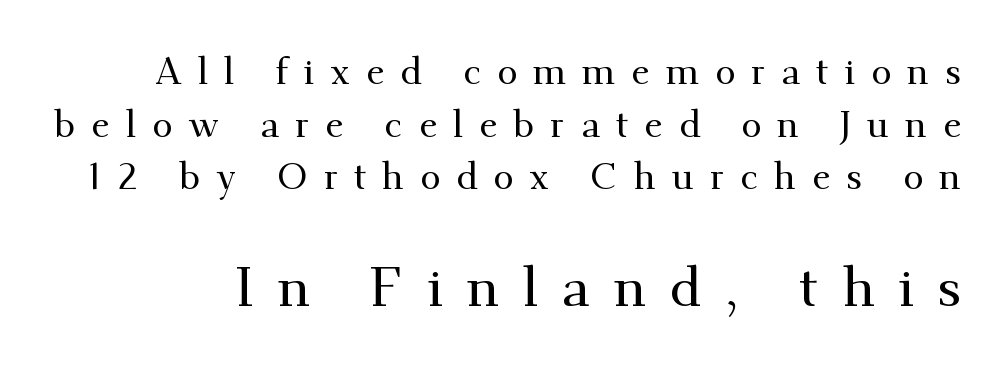
{"serif": "yes", "italic": "no", "width": "normal", "stroke_contrast": "medium", "x_height": "small", "monospaced": "no", "underline": "no", "line_spacing": "normal", "line_spacing_ratio": 1.42, "letter_spacing": "wide", "letter_spacing_em": 0.43, "larger_block": "second", "size_ratio": 1.49, "glyph_px": 55}
